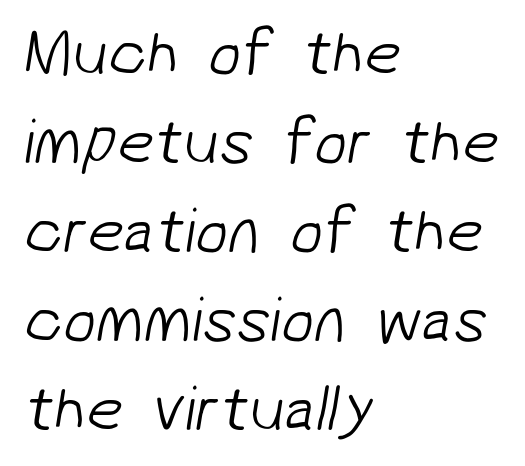
{"serif": "no", "bold": "no", "weight": "light", "width": "normal", "stroke_contrast": "low", "x_height": "medium", "monospaced": "no", "underline": "no", "align": "left", "line_spacing": "normal", "line_spacing_ratio": 1.37, "letter_spacing": "normal", "letter_spacing_em": 0.0, "glyph_px": 65}
